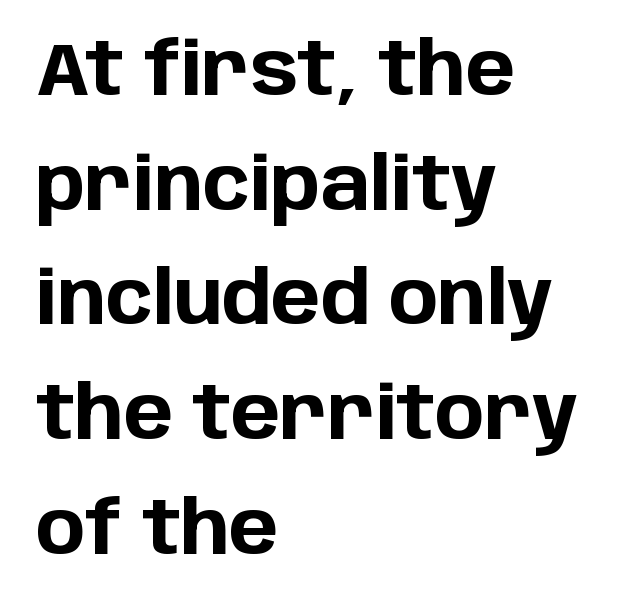
The image shows 74 px bold sans-serif type, upright; set left-aligned, normal line spacing (1.55x), normal letter spacing, not underlined; low stroke contrast and a large x-height.
